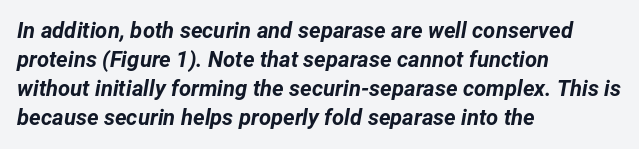
The image shows 22 px bold type, italic (leaning right); set left-aligned, normal line spacing (1.32x), normal letter spacing, not underlined.
